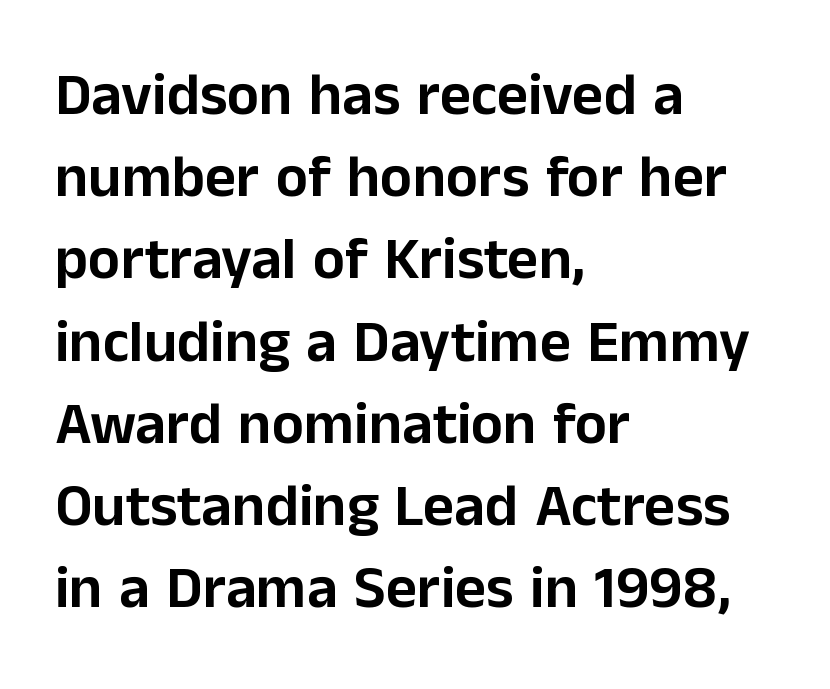
{"serif": "no", "italic": "no", "width": "normal", "stroke_contrast": "low", "x_height": "medium", "monospaced": "no", "underline": "no", "align": "left", "line_spacing": "normal", "line_spacing_ratio": 1.37, "letter_spacing": "normal", "letter_spacing_em": 0.0, "glyph_px": 60}
